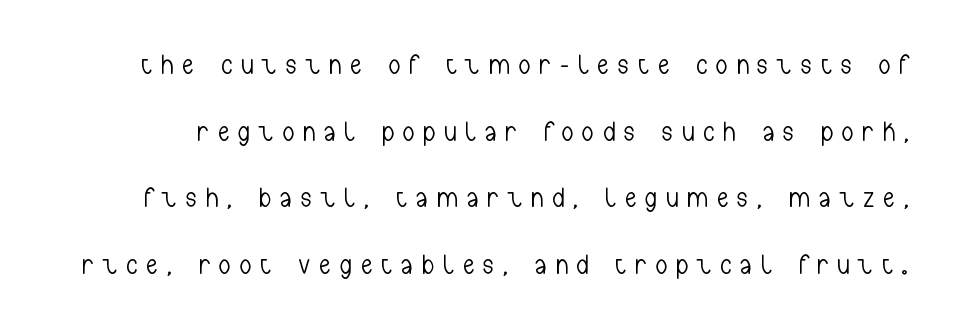
This rendering widens character spacing well past its baseline value. Line spacing here is loose. The letters carry no serifs — their stems end cleanly without finishing strokes. The face used here is proportionally spaced, like ordinary book or web type. The letterforms sit at book weight or below.
